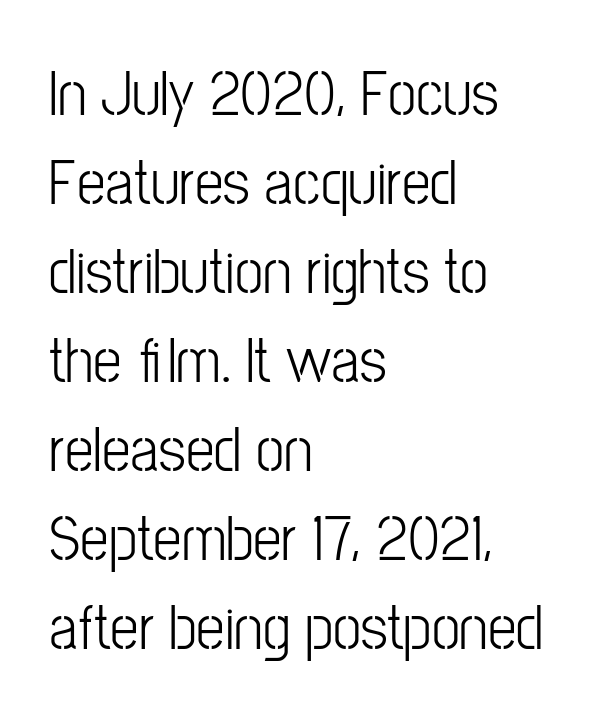
{"serif": "no", "italic": "no", "bold": "no", "weight": "light", "width": "condensed", "stroke_contrast": "low", "x_height": "medium", "monospaced": "no", "underline": "no", "align": "left", "line_spacing": "normal", "line_spacing_ratio": 1.39, "letter_spacing": "normal", "letter_spacing_em": 0.0, "glyph_px": 64}
